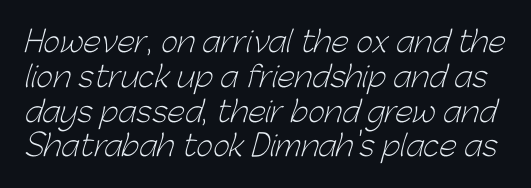
Q: Is the text bold? A: No.
Q: Is the typeface a serif or a sans-serif typeface? A: Sans-serif.
Q: Is the text underlined? A: No.
Q: Is the spacing between letters normal or unusually wide? A: Normal.
Q: Width (condensed, normal, or wide)? A: Normal.
Q: Stroke contrast? A: Low.
Q: x-height? A: Medium.
Q: Monospaced? A: No.
